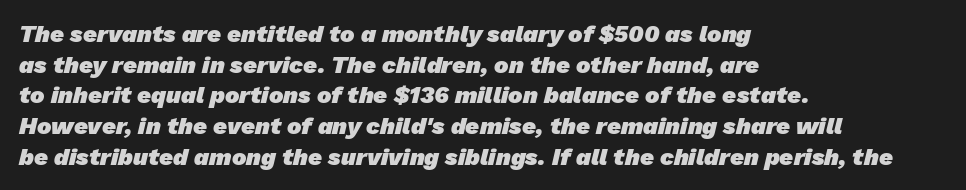
The image shows 24 px bold type; set left-aligned, normal line spacing (1.28x), normal letter spacing, not underlined.
